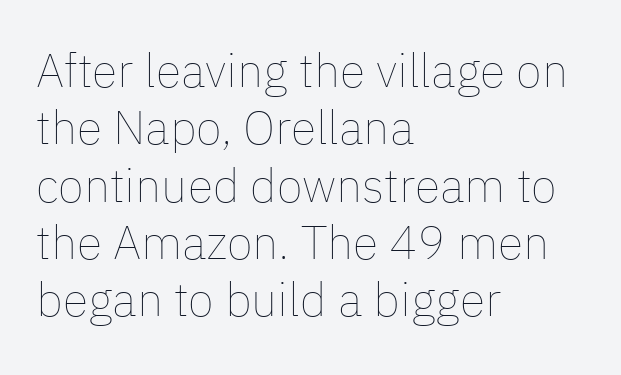
{"italic": "no", "bold": "no", "weight": "thin", "width": "normal", "stroke_contrast": "low", "x_height": "medium", "monospaced": "no", "underline": "no", "align": "left", "line_spacing_ratio": 1.22, "letter_spacing": "normal", "letter_spacing_em": 0.0, "glyph_px": 47}
